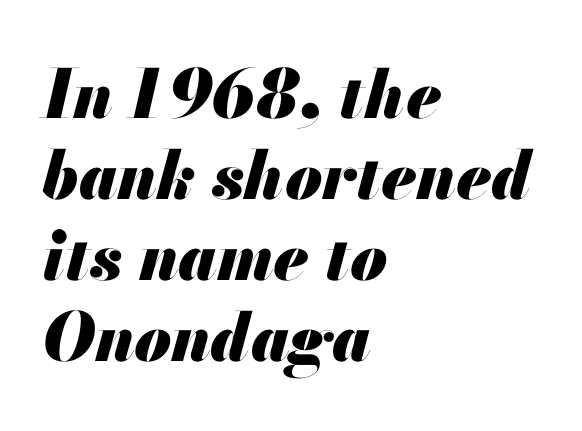
Q: Is the text bold? A: Yes.
Q: Is the text italic (slanted)? A: Yes, it leans right by about 13 degrees.
Q: Is the text underlined? A: No.
Q: How is the paragraph aligned? A: Left-aligned.
Q: Is the spacing between letters normal or unusually wide? A: Normal.
Q: Width (condensed, normal, or wide)? A: Normal.
Q: Stroke contrast? A: Medium.
Q: x-height? A: Small.
Q: Monospaced? A: No.
